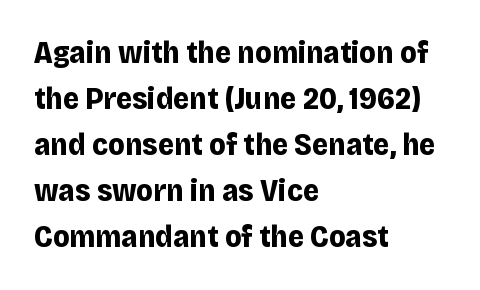
{"serif": "no", "italic": "no", "bold": "yes", "weight": "bold", "width": "normal", "stroke_contrast": "low", "x_height": "large", "monospaced": "no", "underline": "no", "align": "left", "line_spacing": "normal", "line_spacing_ratio": 1.48, "letter_spacing": "normal", "letter_spacing_em": 0.0, "glyph_px": 31}
